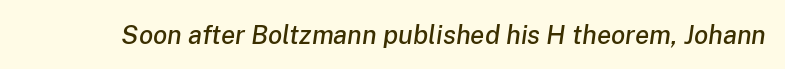
Q: Is the text italic (slanted)? A: Yes, it leans right by about 8 degrees.
Q: Is the text underlined? A: No.
Q: Is the spacing between letters normal or unusually wide? A: Normal.
